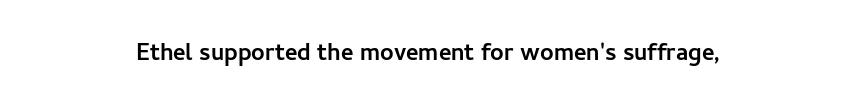
{"italic": "no", "bold": "yes", "underline": "no", "align": "center", "letter_spacing": "normal", "letter_spacing_em": 0.0, "glyph_px": 24}
